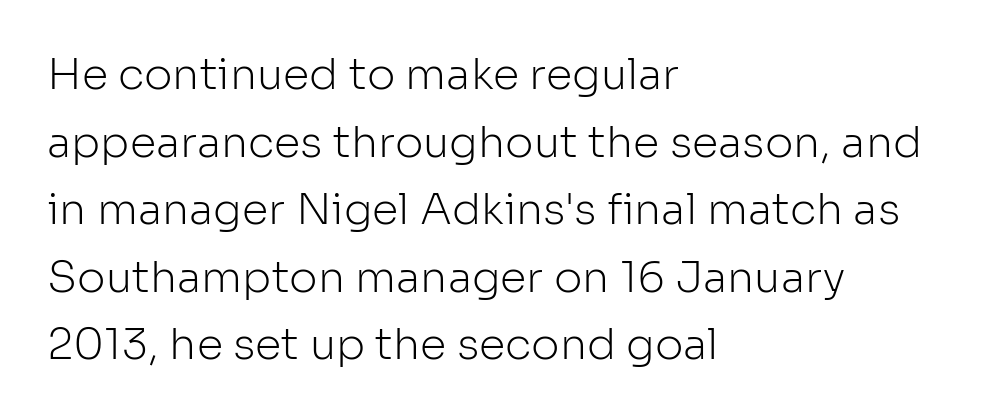
The image shows 43 px light sans-serif type, upright; set left-aligned, normal line spacing (1.57x), normal letter spacing, not underlined; low stroke contrast and a medium x-height.
